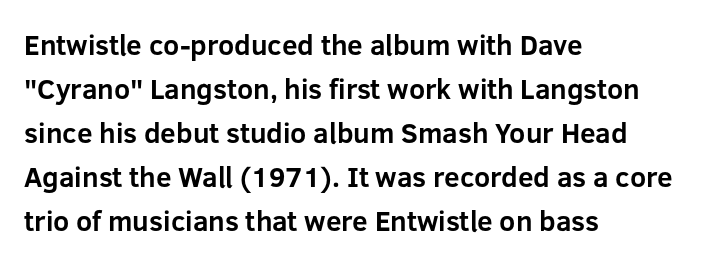
The image shows 28 px bold sans-serif type, upright; set left-aligned, normal line spacing (1.57x), normal letter spacing, not underlined; low stroke contrast and a medium x-height.
